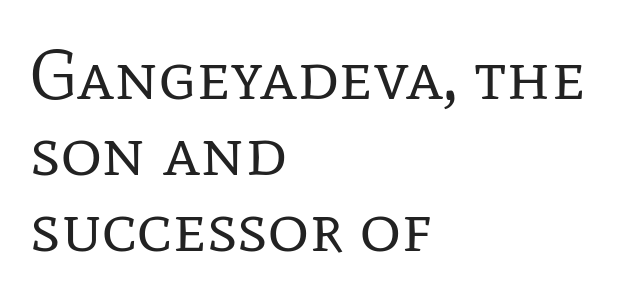
What kind of face is this? One with serifs. Visually the block forms a straight wall on the left and a jagged coastline on the right. In terms of posture, this sample is upright. How would I describe the line gaps? Narrow and economical. Underline: absent.
